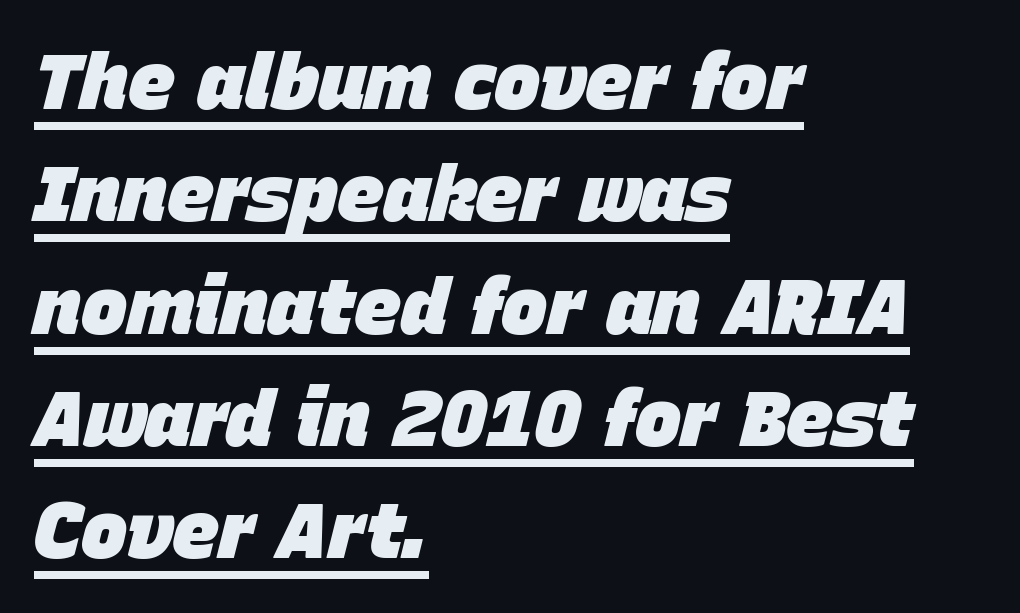
Q: Is the text bold? A: Yes.
Q: Is the text italic (slanted)? A: Yes, it leans right by about 15 degrees.
Q: Is the text underlined? A: Yes.
Q: How is the paragraph aligned? A: Left-aligned.
Q: Is the spacing between letters normal or unusually wide? A: Normal.
Q: Is the spacing between lines tight, normal or loose? A: Normal.
Q: Width (condensed, normal, or wide)? A: Normal.
Q: Stroke contrast? A: Low.
Q: x-height? A: Large.
Q: Monospaced? A: No.
